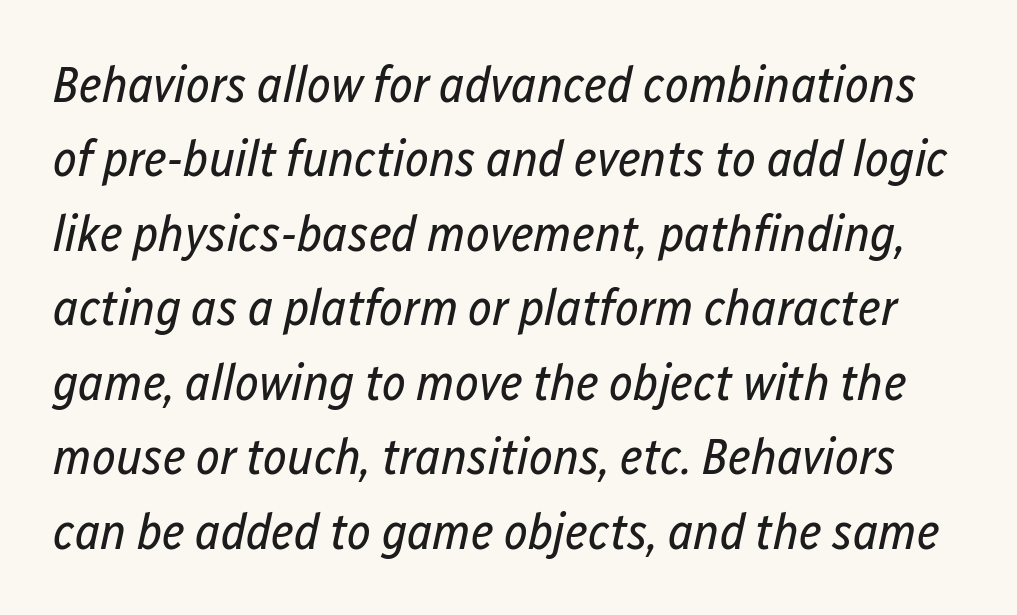
The image shows 51 px regular-weight, condensed type, italic (leaning right); set normal line spacing (1.46x), normal letter spacing, not underlined; low stroke contrast and a medium x-height.
